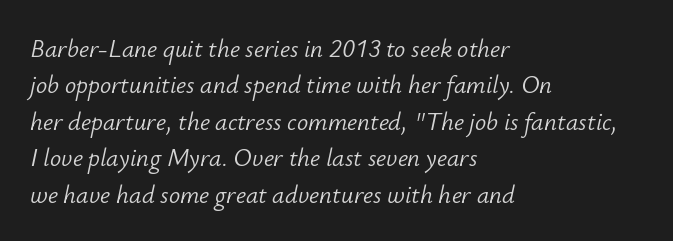
Q: Is the text bold? A: No.
Q: Is the text italic (slanted)? A: Yes, it leans right by about 12 degrees.
Q: Is the text underlined? A: No.
Q: How is the paragraph aligned? A: Left-aligned.
Q: Is the spacing between letters normal or unusually wide? A: Normal.
Q: Is the spacing between lines tight, normal or loose? A: Normal.
